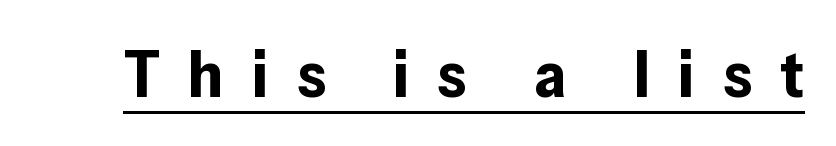
The image shows 66 px bold sans-serif type, upright; set unusually wide letter spacing (+0.43 em), underlined; low stroke contrast and a medium x-height.
